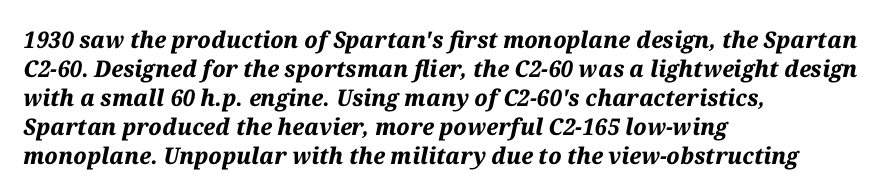
The image shows 23 px bold type, italic (leaning right); set left-aligned, normal line spacing (1.26x), normal letter spacing, not underlined.
